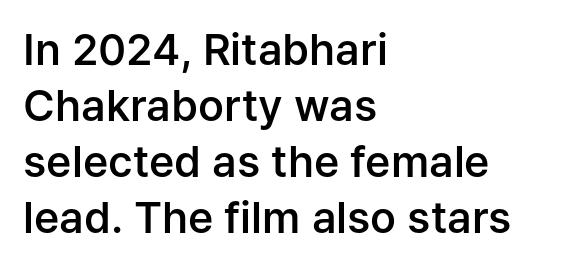
Teacher's note: observe the even left margin — that is flush-left alignment. Anything drawn beneath the words? Only blank space. A sans-serif font was chosen for this passage. Does the leading feel generous? No, just average.
